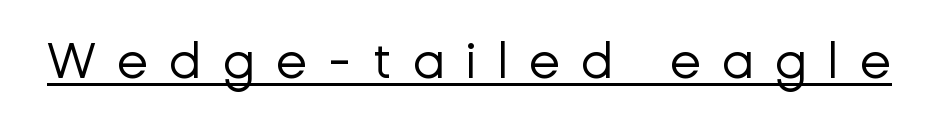
Is the letter spacing exaggerated? Yes — the characters are pushed far apart. Is this a fixed-width face? No — the glyphs have proportional, varying widths. This is not heavy type; no bold has been used. Vertical strokes here are truly vertical. The letters carry no serifs — their stems end cleanly without finishing strokes.
